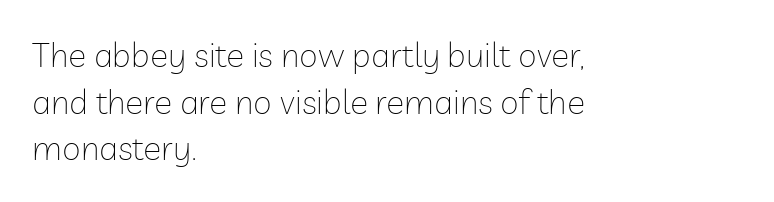
Is the letter spacing exaggerated? No — it looks like the ordinary default. The leading is moderate, giving the passage an even texture. Tall strokes in this sample are plumb rather than angled. Anything drawn beneath the words? Only blank space. These glyphs show unthickened strokes, regular width or finer.
